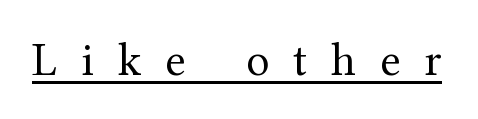
{"serif": "yes", "italic": "no", "bold": "no", "weight": "regular", "width": "normal", "stroke_contrast": "medium", "x_height": "medium", "monospaced": "no", "underline": "yes", "letter_spacing": "wide", "letter_spacing_em": 0.5, "glyph_px": 48}
